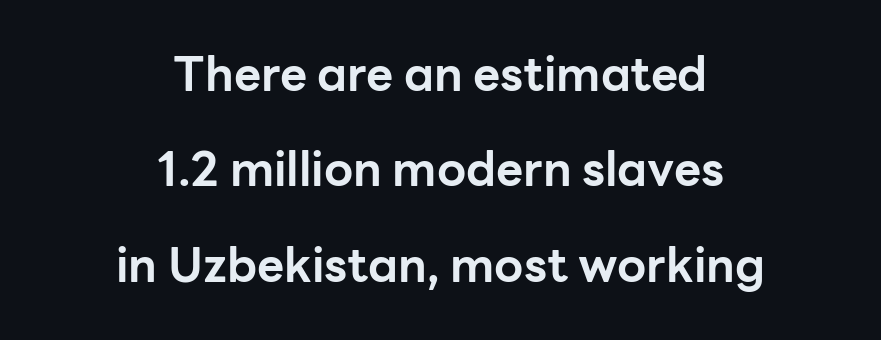
{"serif": "no", "italic": "no", "bold": "yes", "weight": "bold", "width": "normal", "stroke_contrast": "low", "x_height": "medium", "monospaced": "no", "underline": "no", "align": "center", "line_spacing": "loose", "line_spacing_ratio": 2.03, "letter_spacing": "normal", "letter_spacing_em": 0.0, "glyph_px": 47}
